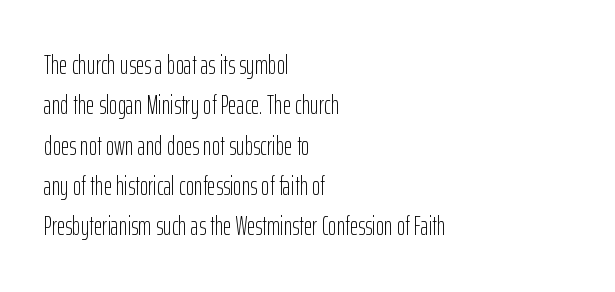
The image shows 26 px text type, upright; set left-aligned, normal line spacing (1.55x), normal letter spacing, not underlined.
